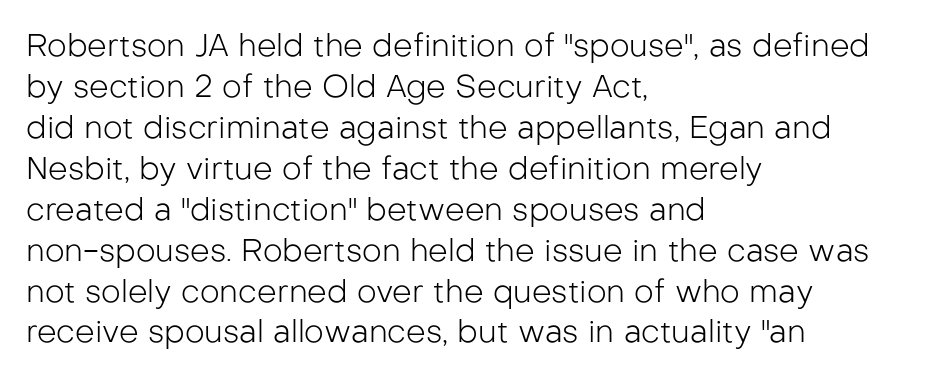
Rows of type keep a routine distance in the vertical direction. The type sits square on the baseline with zero lean. Stroke thickness stays within the range of a standard reading face or lighter. These lines are set flush left with a ragged right edge. Between one letter and the next there's only the usual sliver of space.
